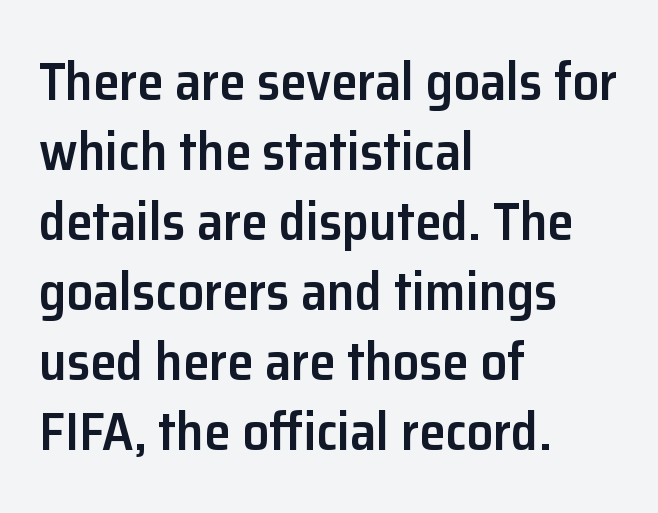
{"serif": "no", "italic": "no", "bold": "semi", "weight": "semibold", "width": "normal", "stroke_contrast": "low", "x_height": "medium", "monospaced": "no", "underline": "no", "align": "left", "line_spacing": "normal", "line_spacing_ratio": 1.32, "letter_spacing": "normal", "letter_spacing_em": 0.0, "glyph_px": 53}
